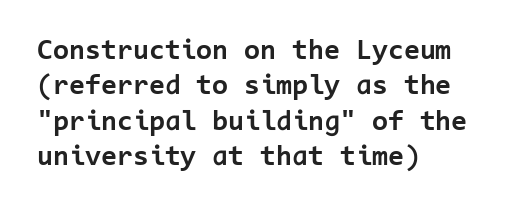
{"serif": "no", "italic": "no", "bold": "yes", "weight": "bold", "width": "normal", "stroke_contrast": "low", "x_height": "medium", "monospaced": "yes", "underline": "no", "align": "left", "line_spacing_ratio": 1.22, "letter_spacing": "normal", "letter_spacing_em": 0.0, "glyph_px": 29}
